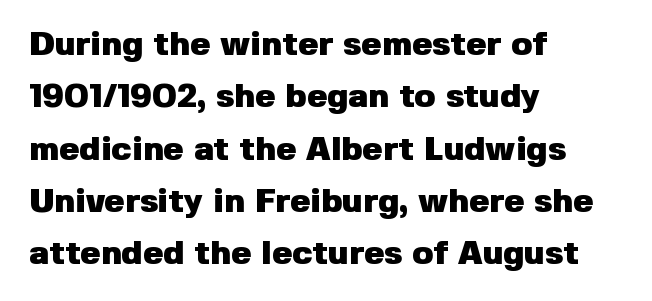
Q: Is the text bold? A: Yes.
Q: Is the text italic (slanted)? A: No, it is upright.
Q: Is the typeface a serif or a sans-serif typeface? A: Sans-serif.
Q: Is the text underlined? A: No.
Q: How is the paragraph aligned? A: Left-aligned.
Q: Is the spacing between letters normal or unusually wide? A: Normal.
Q: Is the spacing between lines tight, normal or loose? A: Normal.
Q: Width (condensed, normal, or wide)? A: Normal.
Q: Stroke contrast? A: Low.
Q: x-height? A: Medium.
Q: Monospaced? A: No.
